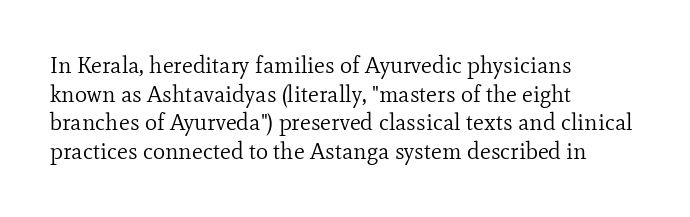
The lines sit at an ordinary, default distance from one another. The text block is weighted toward the left margin, trailing off unevenly rightward. Tracking value appears to be zero — textbook default spacing. Has an underline been added? It has not. Stroke mass is kept to a normal reading level or below.
